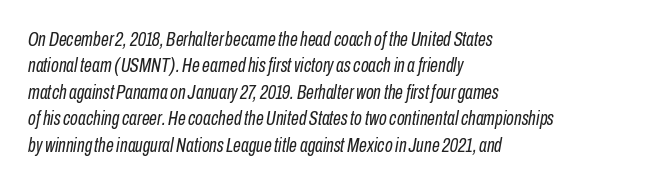
The image shows 20 px text type, italic (leaning right); set left-aligned, normal line spacing (1.32x), normal letter spacing, not underlined.
